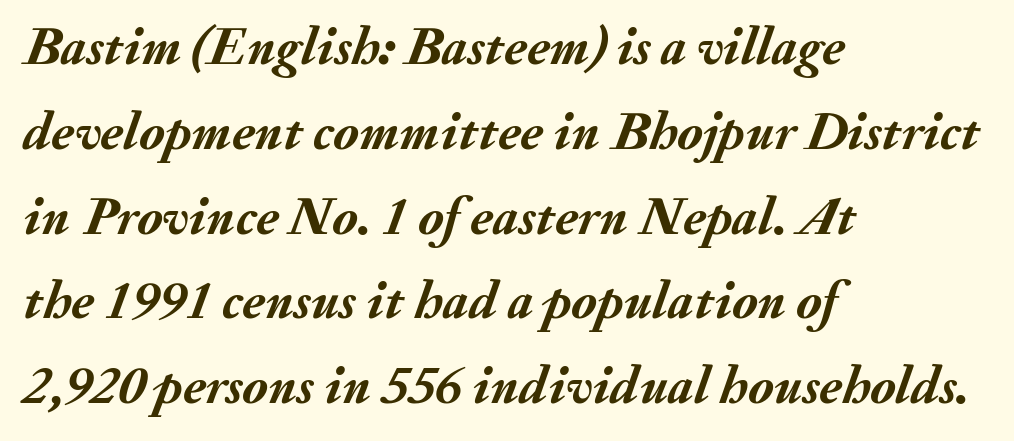
The rendering applies a slant to the glyphs. Compared with a centered layout, this one pins lines to the left instead. Tracking value appears to be zero — textbook default spacing. As a designer I'd log this as weight 700, bold.
